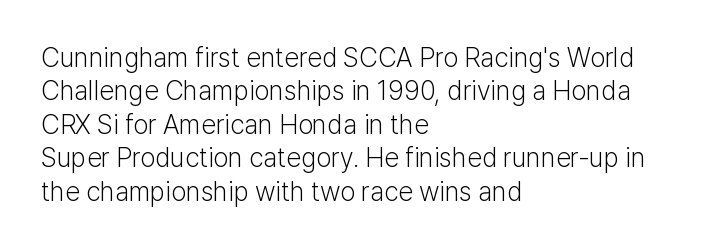
{"italic": "no", "bold": "no", "underline": "no", "align": "left", "line_spacing_ratio": 1.24, "letter_spacing": "normal", "letter_spacing_em": 0.0, "glyph_px": 27}
